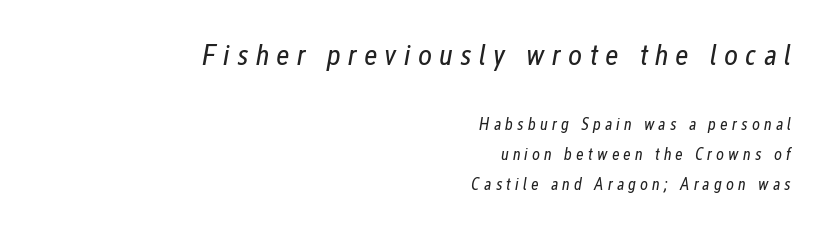
These lines are rendered in a variable-pitch font. The passage shown begins with its larger block and ends with its smaller one. Between one letter and the next there's a generous, obvious gap. The typography opts for an oblique posture over an upright one. Bare-footed words on every line.
